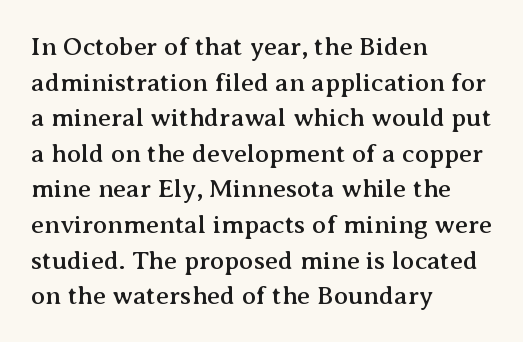
{"italic": "no", "underline": "no", "align": "left", "line_spacing": "normal", "line_spacing_ratio": 1.37, "letter_spacing": "normal", "letter_spacing_em": 0.0, "glyph_px": 26}
